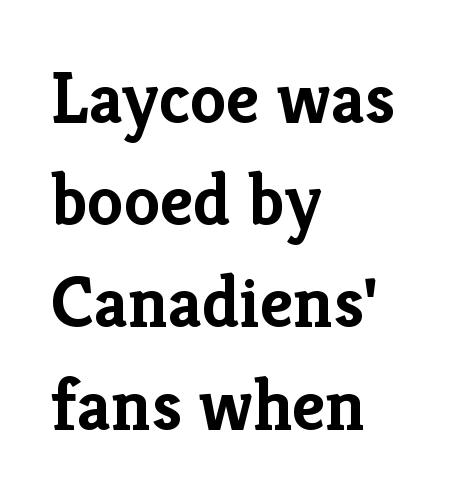
{"serif": "yes", "italic": "no", "bold": "yes", "weight": "semibold", "width": "normal", "stroke_contrast": "low", "x_height": "medium", "monospaced": "no", "underline": "no", "align": "left", "line_spacing": "normal", "line_spacing_ratio": 1.4, "letter_spacing": "normal", "letter_spacing_em": 0.0, "glyph_px": 73}
